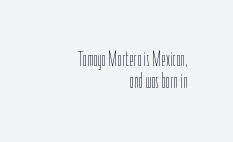
The image shows 22 px text type, upright; set right-aligned, tight line spacing (1.02x), normal letter spacing, not underlined.
